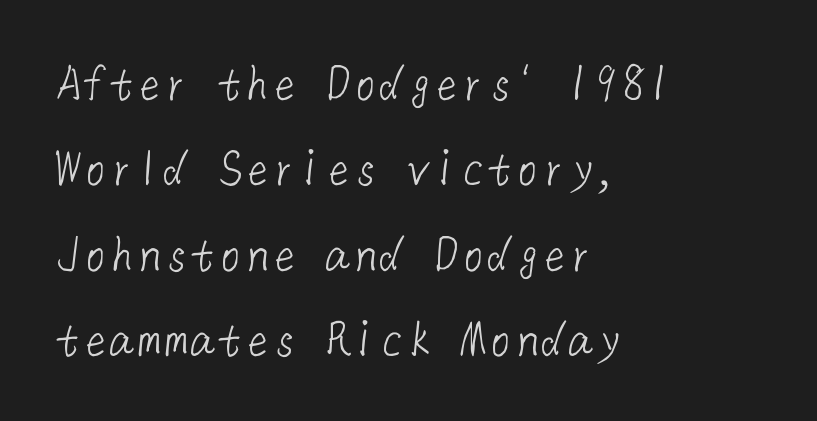
Q: Is the text bold? A: No.
Q: Is the typeface a serif or a sans-serif typeface? A: Sans-serif.
Q: Is the text underlined? A: No.
Q: How is the paragraph aligned? A: Left-aligned.
Q: Is the spacing between letters normal or unusually wide? A: Normal.
Q: Is the spacing between lines tight, normal or loose? A: Normal.
Q: Width (condensed, normal, or wide)? A: Normal.
Q: Stroke contrast? A: Low.
Q: x-height? A: Medium.
